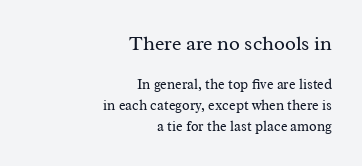
The specimen reads as upright at a glance. The gap between lines stays unmarked. Students, note that the glyphs here touch the page at normal intervals. One-word summary of the alignment: right. Is this a heavy cut? Hardly; it is regular or lighter.
